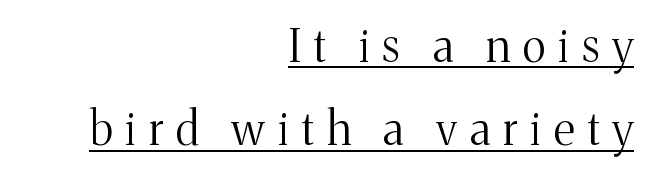
Q: Is the text bold? A: No.
Q: Is the text italic (slanted)? A: No, it is upright.
Q: Is the typeface a serif or a sans-serif typeface? A: Serif.
Q: Is the text underlined? A: Yes.
Q: How is the paragraph aligned? A: Right-aligned.
Q: Is the spacing between letters normal or unusually wide? A: Unusually wide.
Q: Width (condensed, normal, or wide)? A: Normal.
Q: Stroke contrast? A: Medium.
Q: x-height? A: Medium.
Q: Monospaced? A: No.
